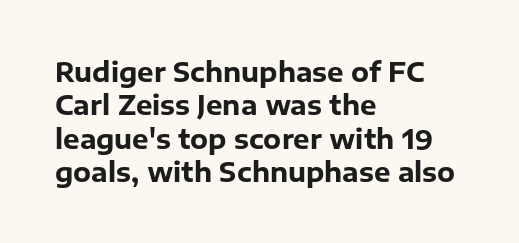
The image shows 26 px bold type, upright; set left-aligned, normal line spacing (1.28x), normal letter spacing, not underlined.
